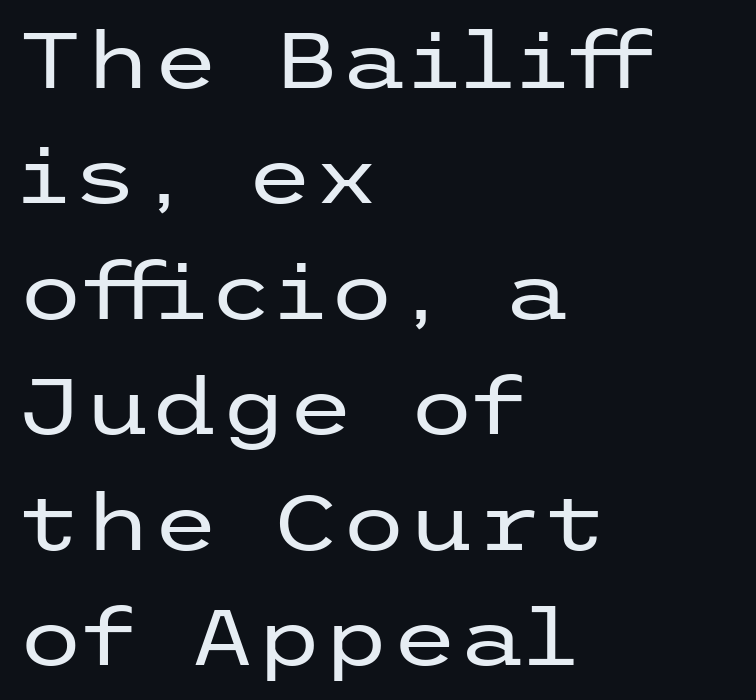
The image shows 77 px regular-weight, wide sans-serif type, upright; set left-aligned, normal line spacing (1.5x), normal letter spacing, not underlined; low stroke contrast and a medium x-height.
